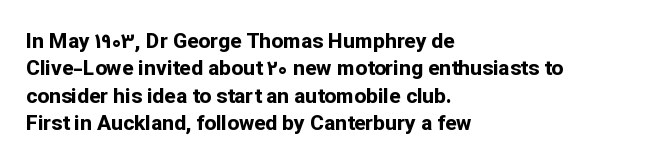
Q: Is the text bold? A: Yes.
Q: Is the text italic (slanted)? A: No, it is upright.
Q: Is the text underlined? A: No.
Q: How is the paragraph aligned? A: Left-aligned.
Q: Is the spacing between letters normal or unusually wide? A: Normal.
Q: Is the spacing between lines tight, normal or loose? A: Normal.
